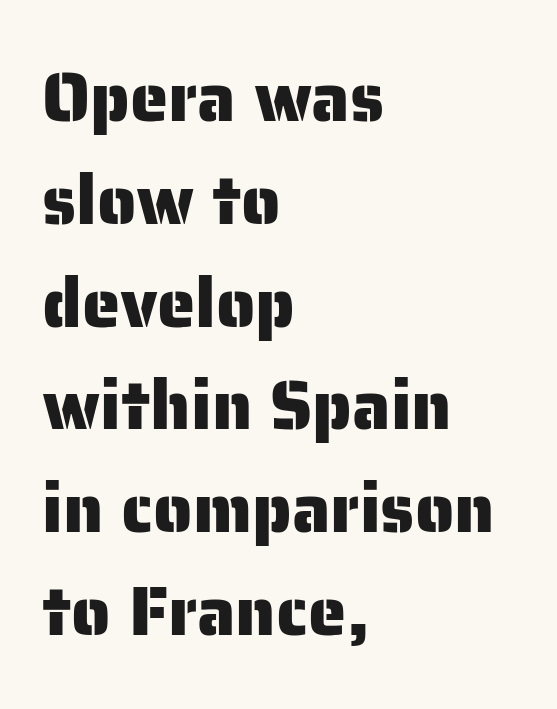
The image shows 69 px sans-serif type, upright; set left-aligned, normal line spacing (1.49x), normal letter spacing, not underlined; low stroke contrast and a medium x-height.
